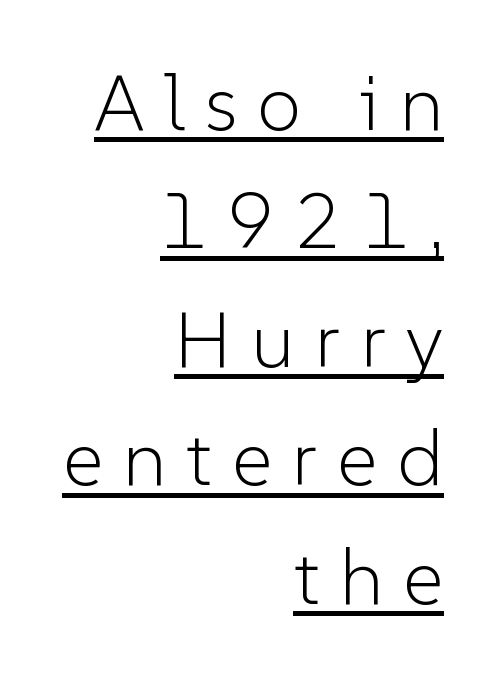
The image shows 79 px light sans-serif type, upright; set right-aligned, normal line spacing (1.5x), unusually wide letter spacing (+0.25 em), underlined; low stroke contrast and a medium x-height.
